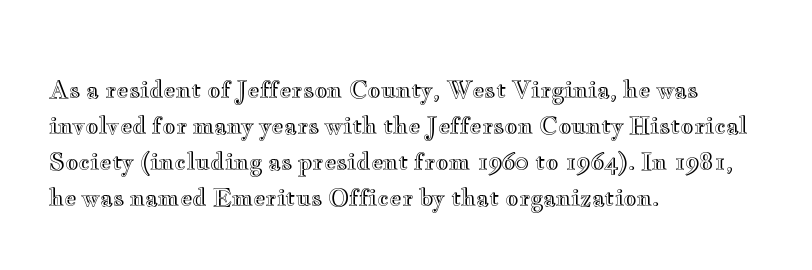
Q: Is the text italic (slanted)? A: No, it is upright.
Q: Is the text underlined? A: No.
Q: How is the paragraph aligned? A: Left-aligned.
Q: Is the spacing between letters normal or unusually wide? A: Normal.
Q: Is the spacing between lines tight, normal or loose? A: Normal.
